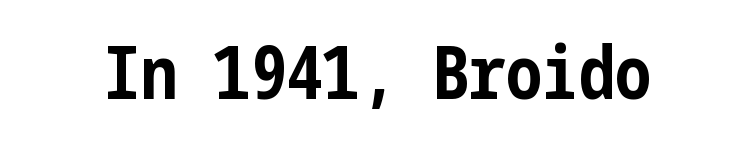
{"serif": "no", "italic": "no", "bold": "yes", "weight": "bold", "width": "condensed", "stroke_contrast": "low", "x_height": "medium", "underline": "no", "letter_spacing": "normal", "letter_spacing_em": 0.0, "glyph_px": 73}
